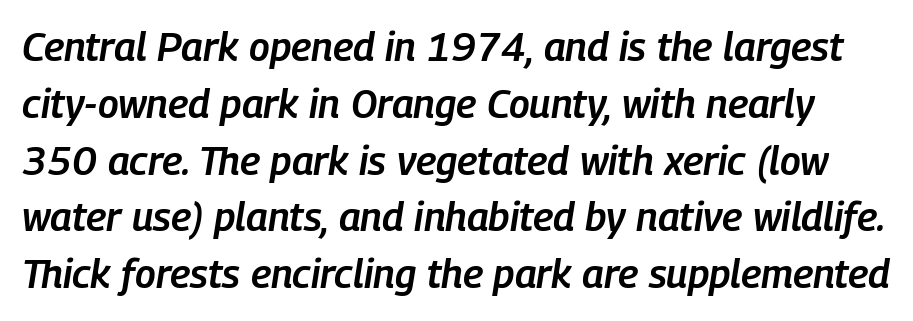
The image shows 40 px semibold, condensed type, italic (leaning right); set normal line spacing (1.42x), normal letter spacing, not underlined; low stroke contrast and a medium x-height.
